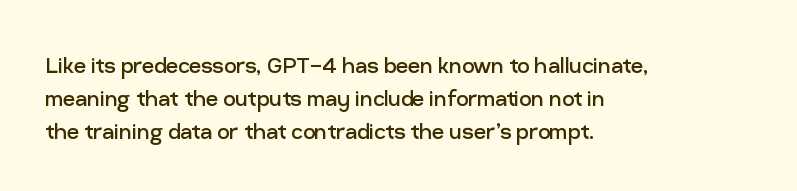
The zone under the glyphs is completely vacant. The passage is arranged the way most books set body copy — flush left. The type sits square on the baseline with zero lean. Weight: in the light-to-regular range. In terms of letterspacing, this is plain default setting.
